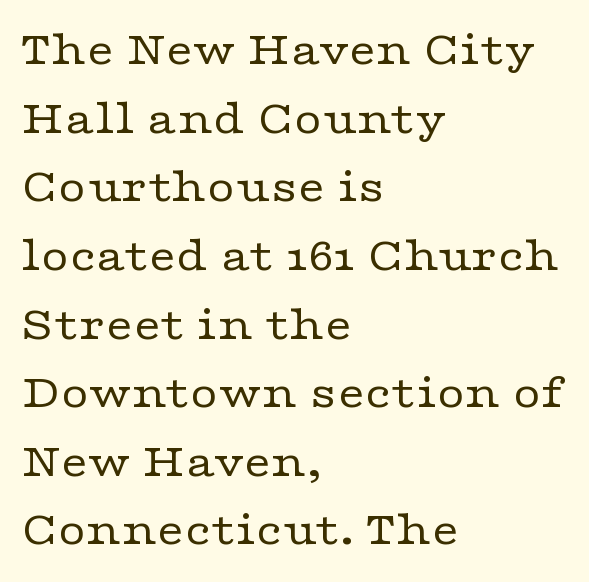
{"serif": "yes", "italic": "no", "bold": "no", "weight": "regular", "width": "wide", "stroke_contrast": "low", "x_height": "medium", "monospaced": "no", "underline": "no", "align": "left", "line_spacing": "normal", "line_spacing_ratio": 1.43, "letter_spacing": "normal", "letter_spacing_em": 0.0, "glyph_px": 48}
